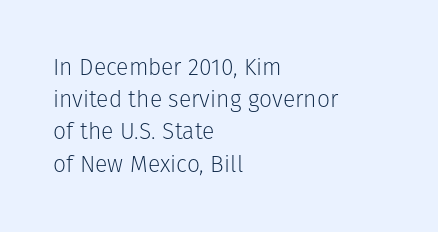
Q: Is the text bold? A: No.
Q: Is the text italic (slanted)? A: No, it is upright.
Q: Is the text underlined? A: No.
Q: How is the paragraph aligned? A: Left-aligned.
Q: Is the spacing between letters normal or unusually wide? A: Normal.
Q: Is the spacing between lines tight, normal or loose? A: Normal.
